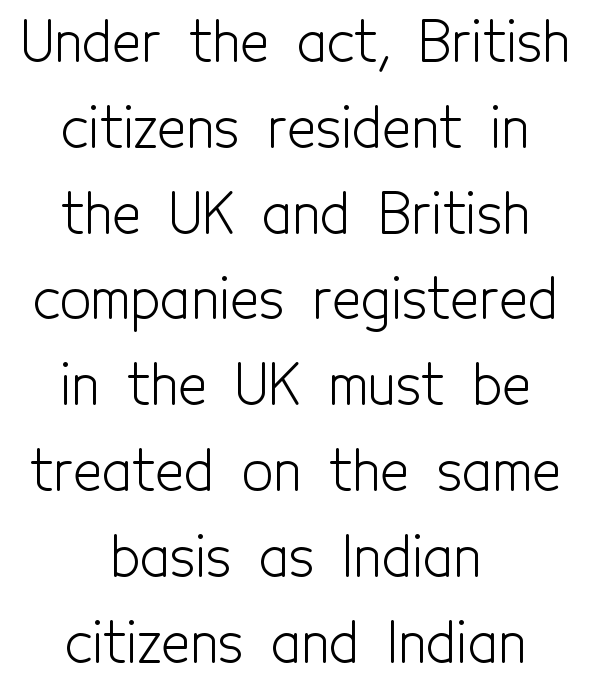
{"serif": "no", "italic": "no", "bold": "no", "weight": "light", "width": "condensed", "x_height": "medium", "monospaced": "no", "underline": "no", "align": "center", "line_spacing": "normal", "line_spacing_ratio": 1.56, "letter_spacing": "normal", "letter_spacing_em": 0.0, "glyph_px": 55}
